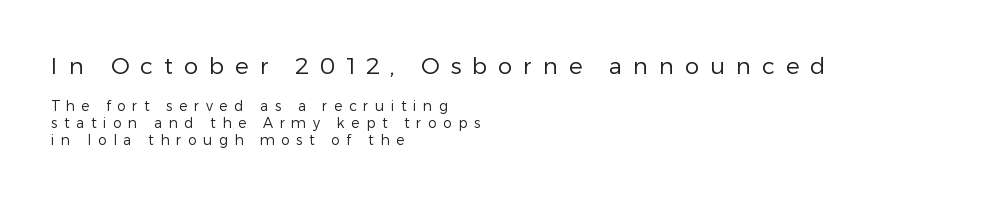
{"italic": "no", "bold": "no", "underline": "no", "align": "left", "line_spacing_ratio": 1.2, "letter_spacing": "wide", "letter_spacing_em": 0.47, "larger_block": "first", "size_ratio": 1.64, "glyph_px": 23}
